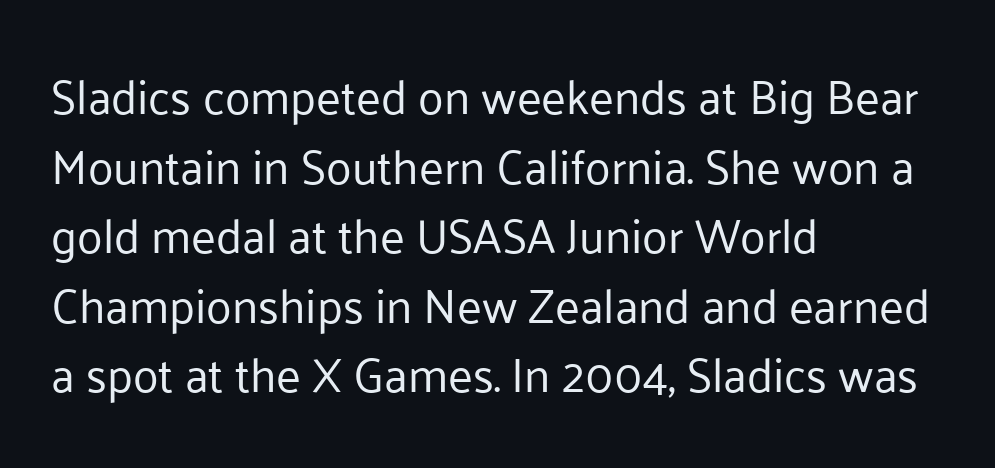
Q: Is the text bold? A: No.
Q: Is the text italic (slanted)? A: No, it is upright.
Q: Is the typeface a serif or a sans-serif typeface? A: Sans-serif.
Q: Is the text underlined? A: No.
Q: How is the paragraph aligned? A: Left-aligned.
Q: Is the spacing between letters normal or unusually wide? A: Normal.
Q: Is the spacing between lines tight, normal or loose? A: Normal.
Q: Width (condensed, normal, or wide)? A: Normal.
Q: Stroke contrast? A: Low.
Q: x-height? A: Medium.
Q: Monospaced? A: No.
